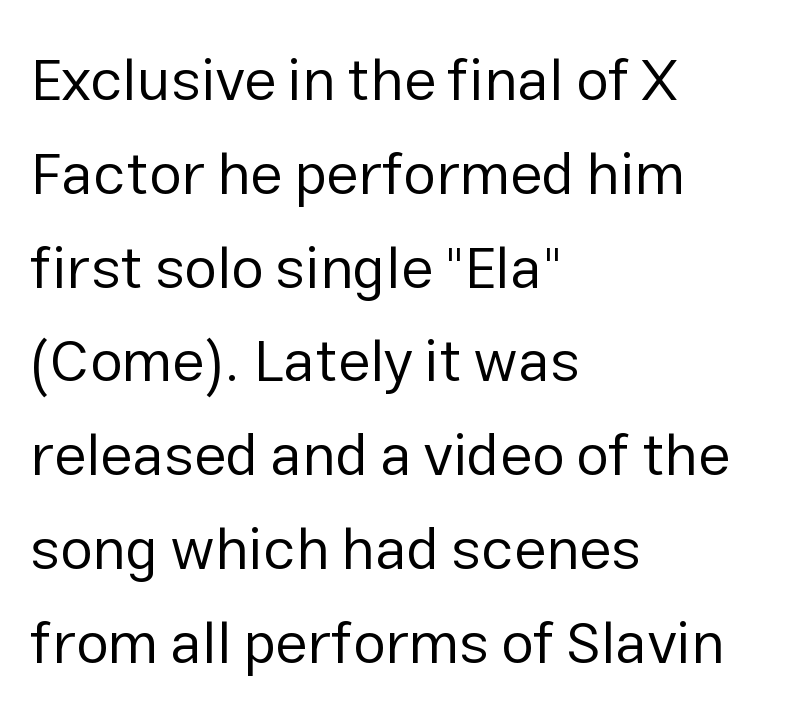
Q: Is the text bold? A: No.
Q: Is the text italic (slanted)? A: No, it is upright.
Q: Is the typeface a serif or a sans-serif typeface? A: Sans-serif.
Q: Is the text underlined? A: No.
Q: How is the paragraph aligned? A: Left-aligned.
Q: Is the spacing between letters normal or unusually wide? A: Normal.
Q: Is the spacing between lines tight, normal or loose? A: Normal.
Q: Width (condensed, normal, or wide)? A: Normal.
Q: Stroke contrast? A: Low.
Q: x-height? A: Medium.
Q: Monospaced? A: No.
